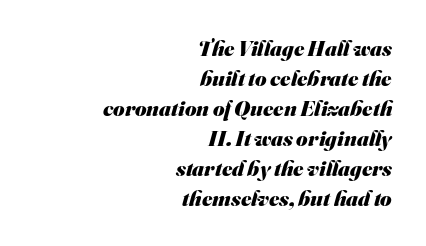
{"bold": "yes", "underline": "no", "align": "right", "line_spacing": "normal", "line_spacing_ratio": 1.36, "letter_spacing": "normal", "letter_spacing_em": 0.0, "glyph_px": 22}
